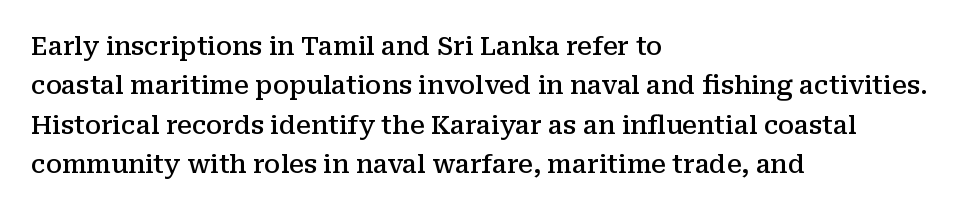
Underlining? Definitely not there. This sample uses plain, unmodified letter spacing. Is there any slant? The stems are plumb. A classic flush-left, rag-right setting is used for this passage.
